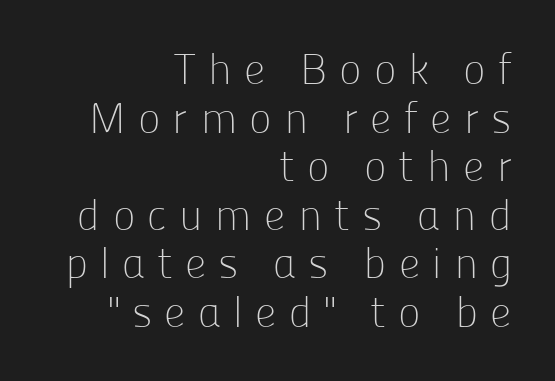
The image shows 43 px light sans-serif type, upright; set right-aligned, tight line spacing (1.13x), unusually wide letter spacing (+0.28 em), not underlined; low stroke contrast and a medium x-height.
